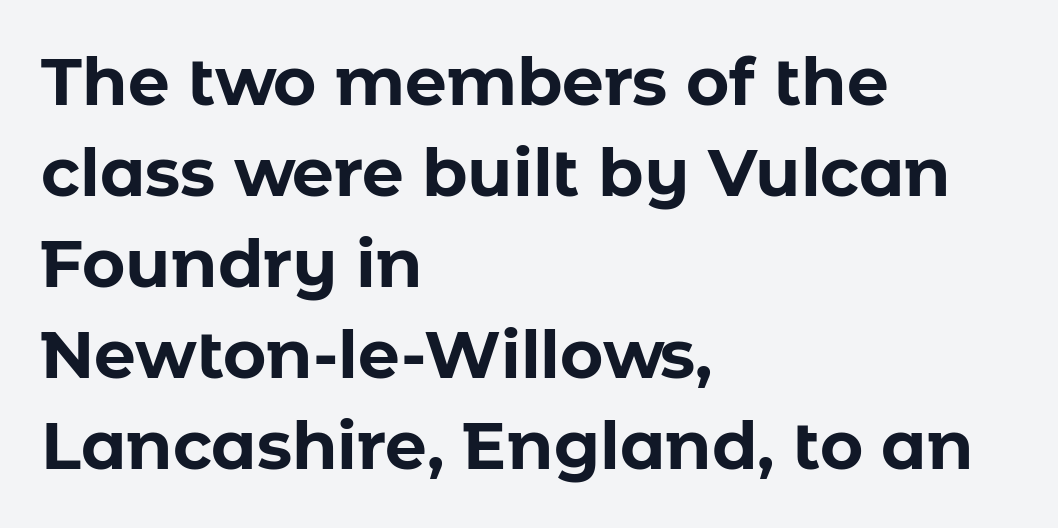
The image shows 66 px bold sans-serif type, upright; set left-aligned, normal line spacing (1.38x), normal letter spacing, not underlined; low stroke contrast and a medium x-height.
